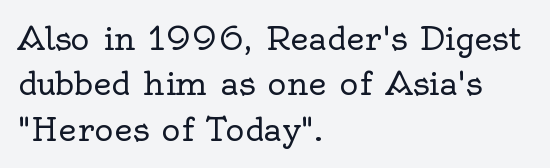
{"serif": "yes", "italic": "no", "bold": "no", "weight": "regular", "width": "normal", "x_height": "small", "monospaced": "no", "underline": "no", "align": "left", "line_spacing": "normal", "line_spacing_ratio": 1.42, "letter_spacing": "normal", "letter_spacing_em": 0.0, "glyph_px": 32}
